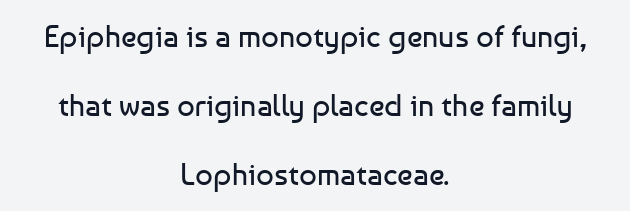
{"serif": "no", "italic": "no", "bold": "no", "weight": "regular", "width": "normal", "stroke_contrast": "low", "x_height": "medium", "monospaced": "no", "underline": "no", "align": "center", "line_spacing": "loose", "line_spacing_ratio": 2.23, "letter_spacing": "normal", "letter_spacing_em": 0.0, "glyph_px": 31}
